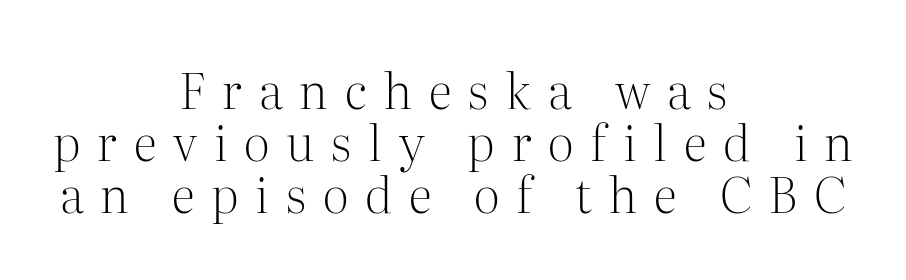
Q: Is the text bold? A: No.
Q: Is the text italic (slanted)? A: No, it is upright.
Q: Is the typeface a serif or a sans-serif typeface? A: Serif.
Q: Is the text underlined? A: No.
Q: How is the paragraph aligned? A: Centered.
Q: Is the spacing between letters normal or unusually wide? A: Unusually wide.
Q: Is the spacing between lines tight, normal or loose? A: Tight.
Q: Width (condensed, normal, or wide)? A: Normal.
Q: Stroke contrast? A: Medium.
Q: x-height? A: Medium.
Q: Monospaced? A: No.
